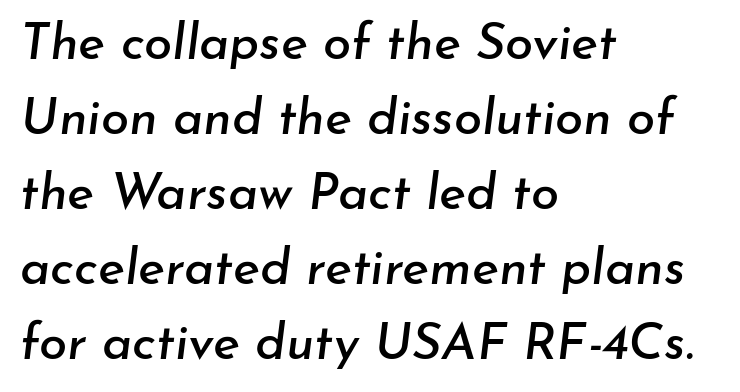
{"italic": "yes", "lean": "right", "slant_degrees": 7, "width": "normal", "stroke_contrast": "low", "x_height": "small", "monospaced": "no", "underline": "no", "align": "left", "line_spacing": "normal", "line_spacing_ratio": 1.47, "letter_spacing": "normal", "letter_spacing_em": 0.0, "glyph_px": 51}
